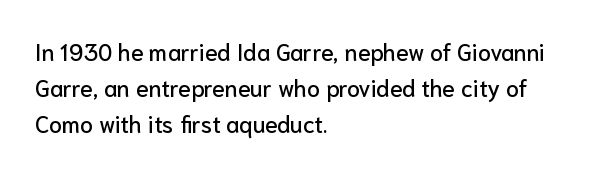
Q: Is the text italic (slanted)? A: No, it is upright.
Q: Is the text underlined? A: No.
Q: How is the paragraph aligned? A: Left-aligned.
Q: Is the spacing between letters normal or unusually wide? A: Normal.
Q: Is the spacing between lines tight, normal or loose? A: Normal.
